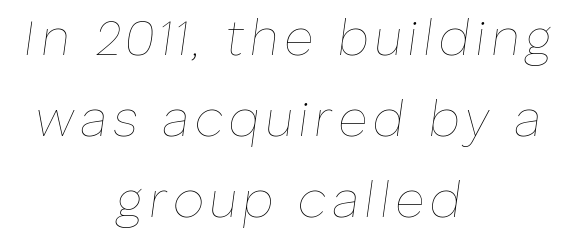
The image shows 50 px thin type, italic (leaning right); set centered, normal line spacing (1.62x), not underlined; low stroke contrast and a medium x-height.
